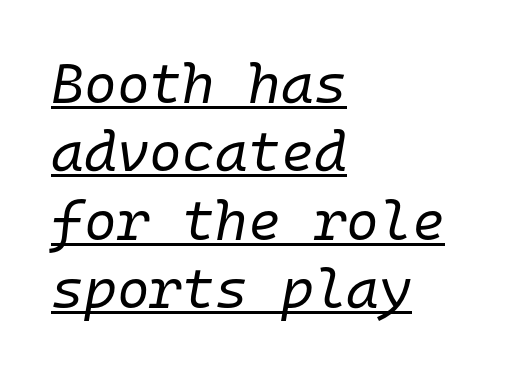
Q: Is the text bold? A: No.
Q: Is the text italic (slanted)? A: Yes, it leans right by about 10 degrees.
Q: Is the text underlined? A: Yes.
Q: How is the paragraph aligned? A: Left-aligned.
Q: Is the spacing between letters normal or unusually wide? A: Normal.
Q: Width (condensed, normal, or wide)? A: Normal.
Q: Stroke contrast? A: Low.
Q: x-height? A: Medium.
Q: Monospaced? A: Yes.
